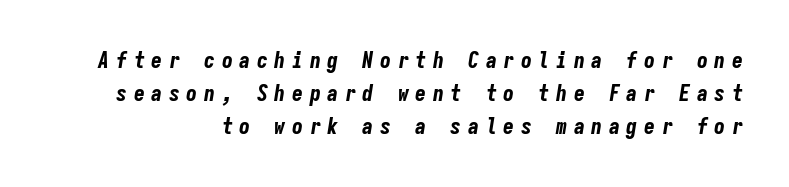
Q: Is the text bold? A: Yes.
Q: Is the text italic (slanted)? A: Yes, it leans right by about 9 degrees.
Q: Is the text underlined? A: No.
Q: Is the spacing between letters normal or unusually wide? A: Unusually wide.
Q: Is the spacing between lines tight, normal or loose? A: Normal.
